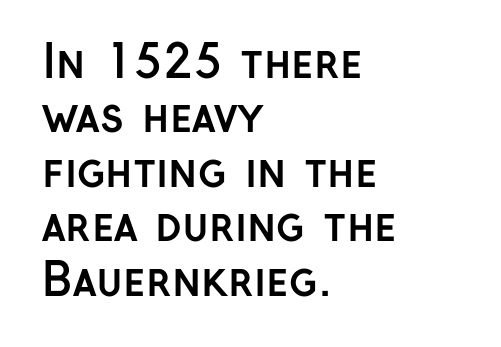
The image shows 45 px semibold sans-serif type, upright; set left-aligned, line spacing 1.21x, normal letter spacing, not underlined; low stroke contrast and a medium x-height.
